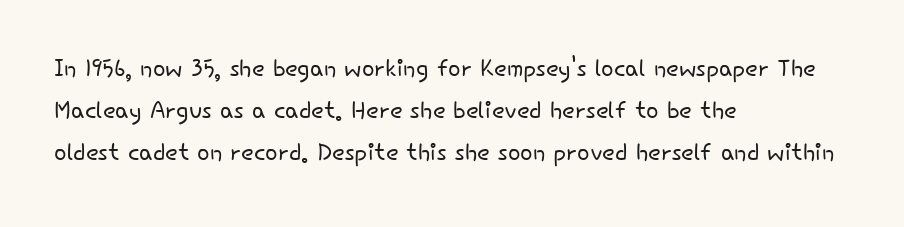
{"serif": "no", "italic": "no", "bold": "no", "weight": "light", "width": "normal", "stroke_contrast": "low", "x_height": "small", "monospaced": "no", "underline": "no", "align": "left", "line_spacing": "normal", "line_spacing_ratio": 1.28, "letter_spacing": "normal", "letter_spacing_em": 0.0, "glyph_px": 33}
